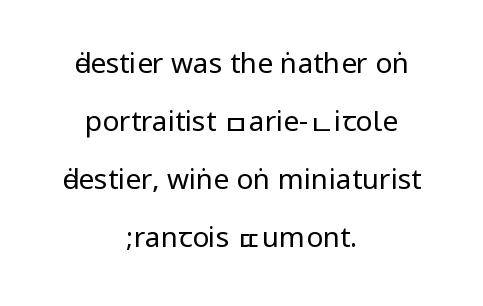
Q: Is the text bold? A: No.
Q: Is the text italic (slanted)? A: No, it is upright.
Q: Is the typeface a serif or a sans-serif typeface? A: Sans-serif.
Q: Is the text underlined? A: No.
Q: How is the paragraph aligned? A: Centered.
Q: Is the spacing between letters normal or unusually wide? A: Normal.
Q: Is the spacing between lines tight, normal or loose? A: Loose.
Q: Width (condensed, normal, or wide)? A: Condensed.
Q: Stroke contrast? A: Low.
